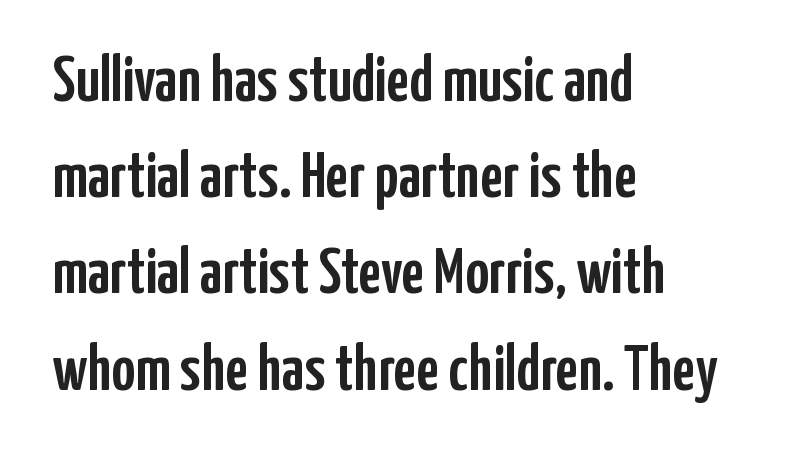
The image shows 65 px condensed sans-serif type, upright; set left-aligned, normal line spacing (1.48x), normal letter spacing, not underlined; low stroke contrast and a medium x-height.
